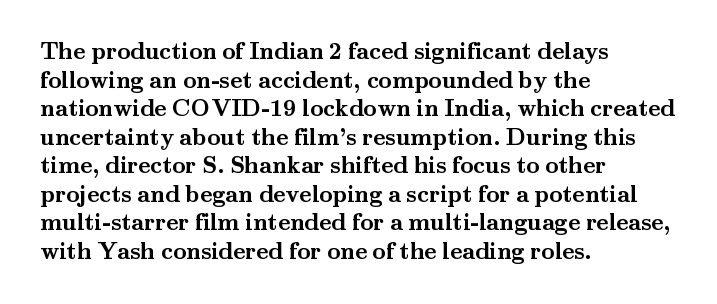
Every character sits straight up, as roman type does. Stroke thickness is high; the sample reads as a true bold. Inter-character spacing is left at the font's built-in metrics. Casual observation: everything's shoved over to the left. The specimen omits any rule beneath the text block's lines.
